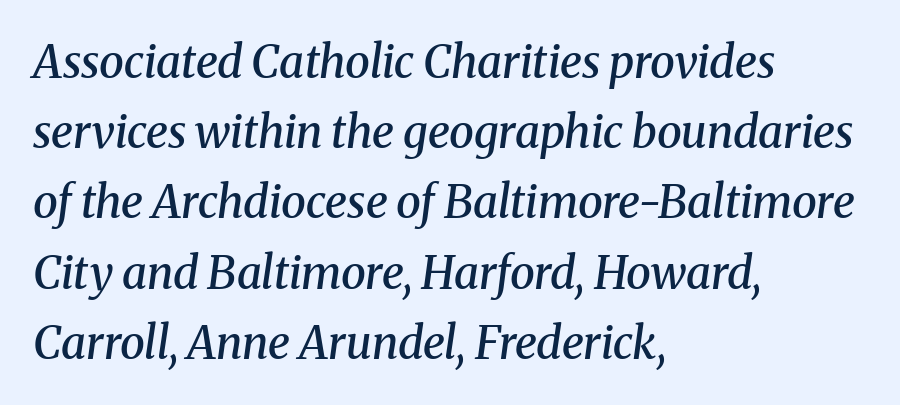
The image shows 45 px semibold serif type, italic (leaning right); set left-aligned, normal line spacing (1.56x), normal letter spacing, not underlined; medium stroke contrast and a medium x-height.
